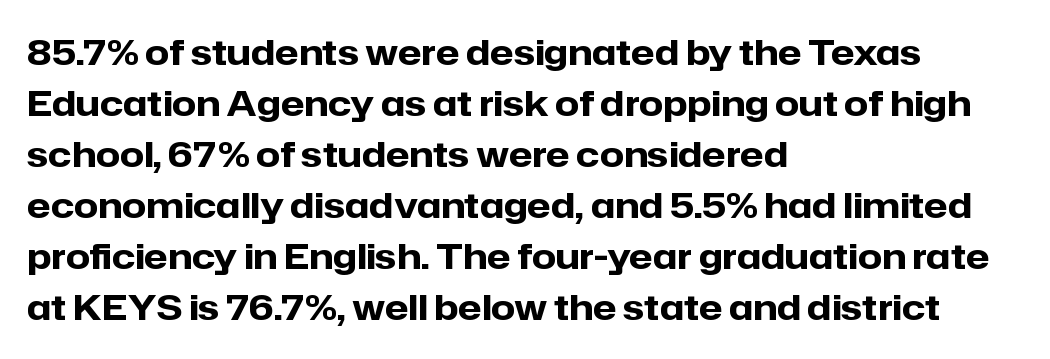
Rows of type keep a routine distance in the vertical direction. Ordinary non-slanted type is in use. The rendering keeps characters at their native spacing. In CSS terms this would be text-align: left. To sum up the face: it is a sans, with no serifs. Note the varied advance widths — an 'i' is clearly narrower than an 'm'.
